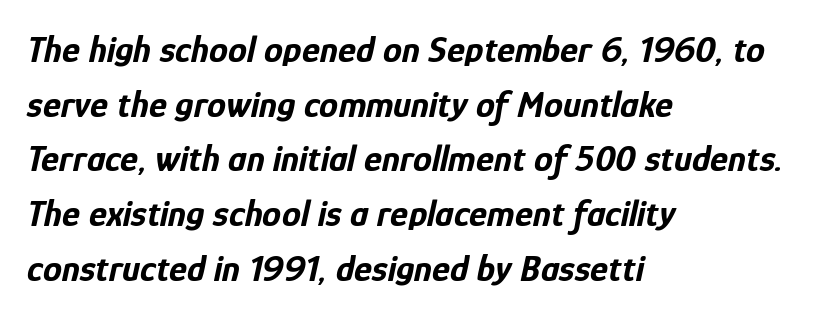
The image shows 38 px bold, condensed type, italic (leaning right); set left-aligned, normal line spacing (1.44x), normal letter spacing, not underlined; low stroke contrast and a medium x-height.
